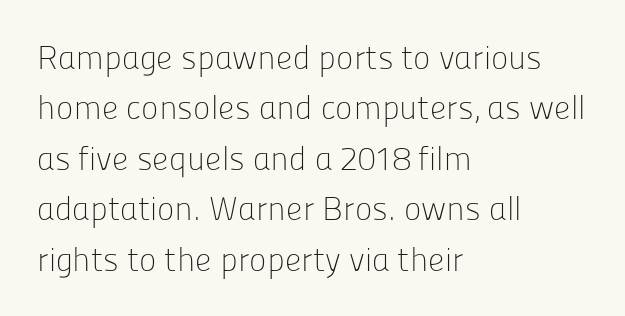
Q: Is the text bold? A: No.
Q: Is the text italic (slanted)? A: No, it is upright.
Q: Is the typeface a serif or a sans-serif typeface? A: Sans-serif.
Q: Is the text underlined? A: No.
Q: How is the paragraph aligned? A: Left-aligned.
Q: Is the spacing between letters normal or unusually wide? A: Normal.
Q: Is the spacing between lines tight, normal or loose? A: Normal.
Q: Width (condensed, normal, or wide)? A: Normal.
Q: Stroke contrast? A: Low.
Q: x-height? A: Medium.
Q: Monospaced? A: No.
